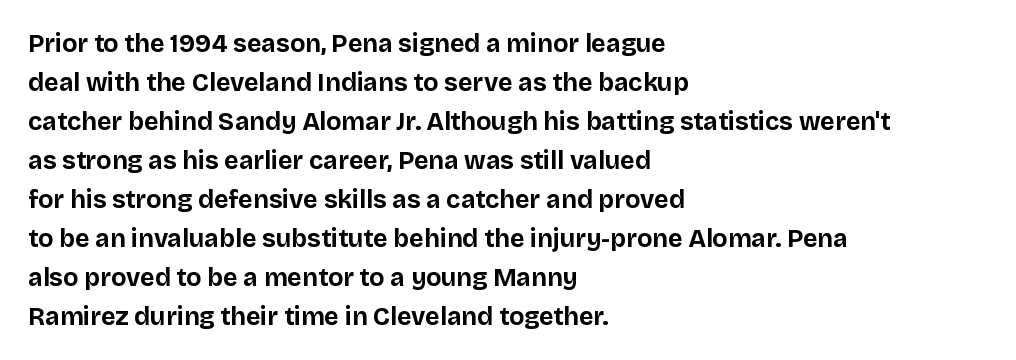
{"italic": "no", "bold": "yes", "underline": "no", "align": "left", "line_spacing": "normal", "line_spacing_ratio": 1.56, "letter_spacing": "normal", "letter_spacing_em": 0.0, "glyph_px": 25}
